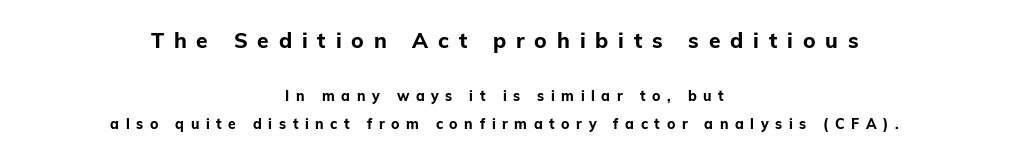
{"italic": "no", "bold": "yes", "underline": "no", "align": "center", "line_spacing": "loose", "line_spacing_ratio": 2.04, "letter_spacing": "wide", "letter_spacing_em": 0.47, "larger_block": "first", "size_ratio": 1.5, "glyph_px": 21}
